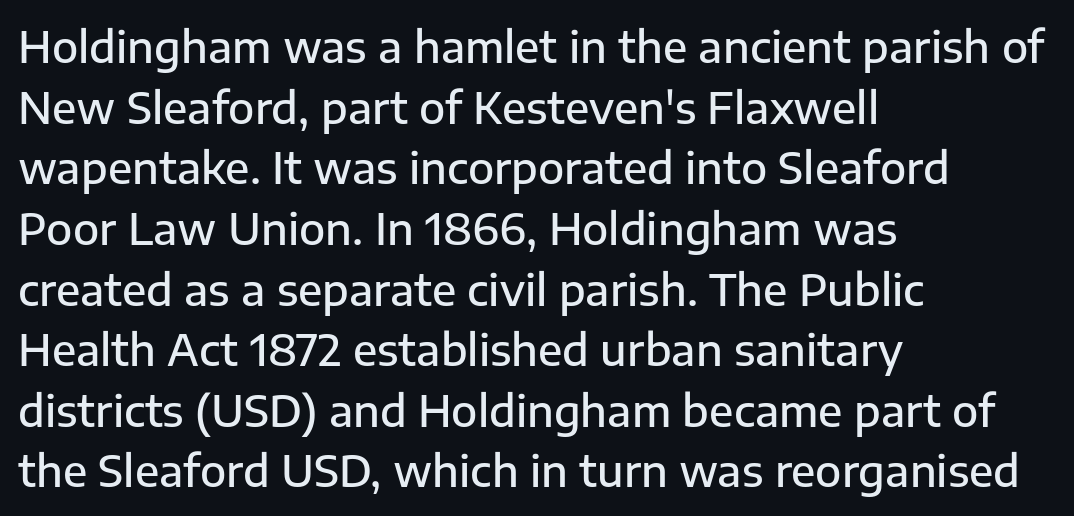
Each row of text sits above clean, open space. The rendering uses a semibold face; strokes are thickened but not to full bold. Nope, no serifs anywhere on these letters. How are the letters spaced? Ordinarily, with no added tracking.
